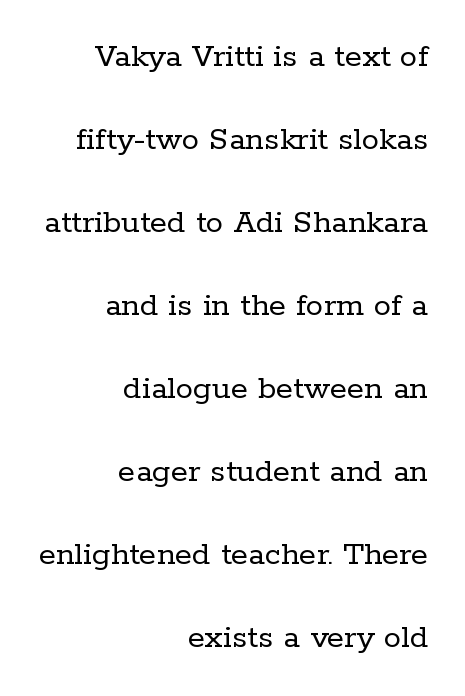
{"serif": "yes", "italic": "no", "bold": "no", "weight": "regular", "width": "normal", "stroke_contrast": "low", "x_height": "medium", "monospaced": "no", "underline": "no", "align": "right", "line_spacing": "loose", "line_spacing_ratio": 2.37, "letter_spacing": "normal", "letter_spacing_em": 0.0, "glyph_px": 35}
